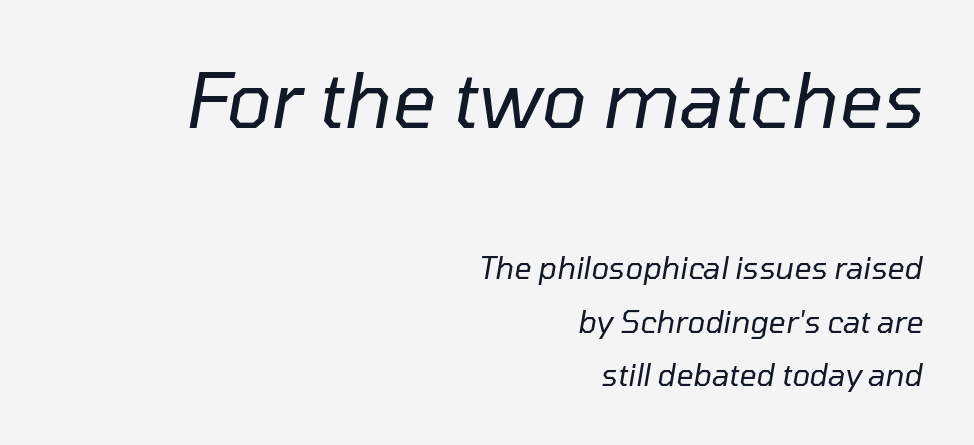
The image shows 76 px regular-weight type, italic (leaning right); set right-aligned, line spacing 1.79x, normal letter spacing, not underlined; the first (top) block is 2.53x larger; low stroke contrast and a medium x-height.
